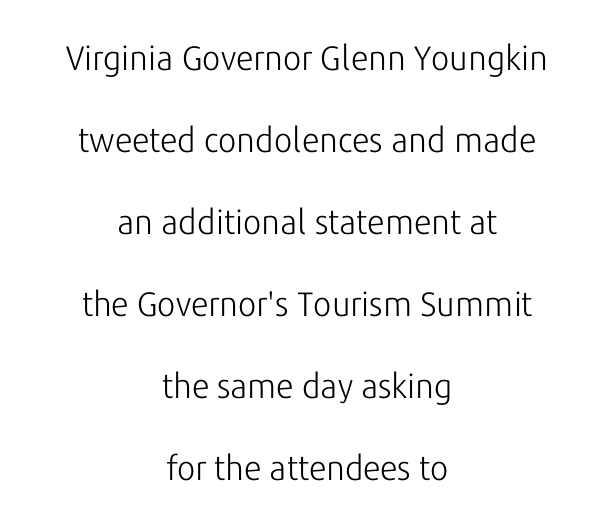
The image shows 34 px light sans-serif type, upright; set centered, loose line spacing (2.41x), normal letter spacing, not underlined; low stroke contrast and a medium x-height.
